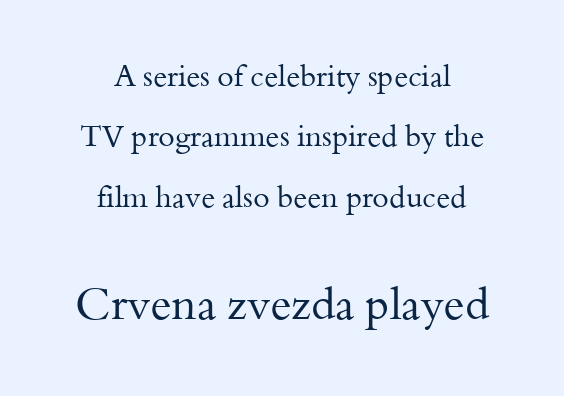
The image shows 45 px regular-weight serif type, upright; set centered, loose line spacing (2.01x), normal letter spacing, not underlined; the second (bottom) block is 1.5x larger; medium stroke contrast and a small x-height.
